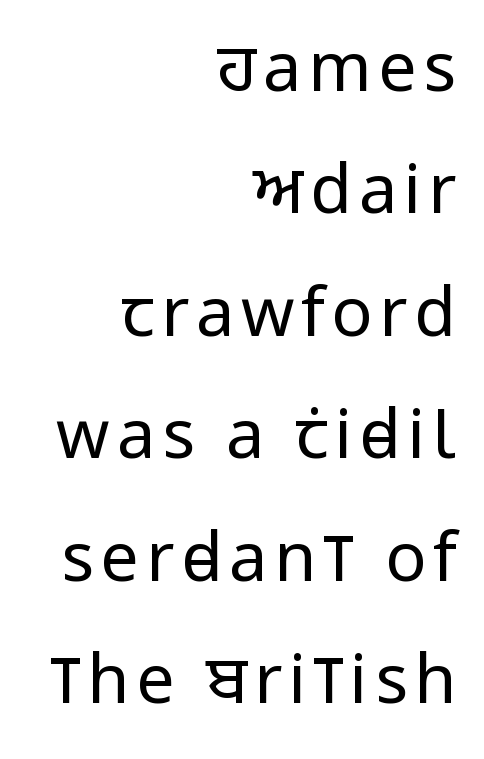
Q: Is the text bold? A: No.
Q: Is the text italic (slanted)? A: No, it is upright.
Q: Is the typeface a serif or a sans-serif typeface? A: Sans-serif.
Q: Is the text underlined? A: No.
Q: How is the paragraph aligned? A: Right-aligned.
Q: Width (condensed, normal, or wide)? A: Condensed.
Q: Stroke contrast? A: Low.
Q: x-height? A: Large.
Q: Monospaced? A: No.
